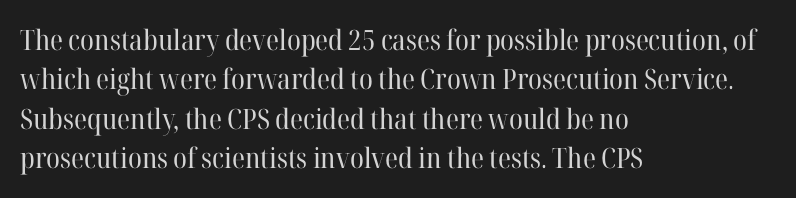
Q: Is the text bold? A: No.
Q: Is the text italic (slanted)? A: No, it is upright.
Q: Is the typeface a serif or a sans-serif typeface? A: Serif.
Q: Is the text underlined? A: No.
Q: How is the paragraph aligned? A: Left-aligned.
Q: Is the spacing between letters normal or unusually wide? A: Normal.
Q: Is the spacing between lines tight, normal or loose? A: Normal.
Q: Width (condensed, normal, or wide)? A: Normal.
Q: Stroke contrast? A: High.
Q: x-height? A: Medium.
Q: Monospaced? A: No.
